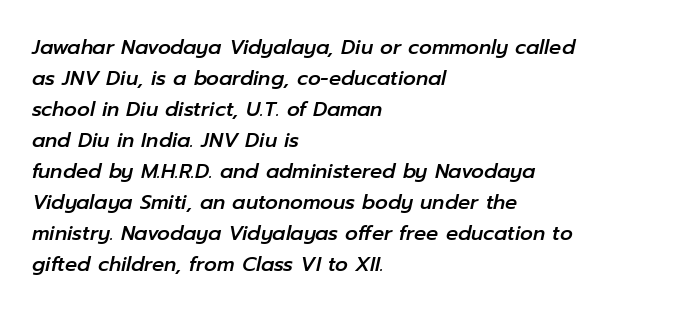
The image shows 20 px text type, italic (leaning right); set left-aligned, normal line spacing (1.55x), normal letter spacing, not underlined.
